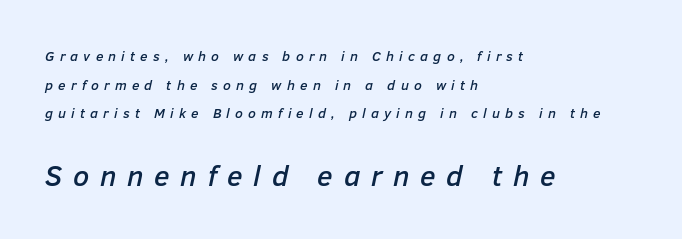
Each row of text sits above clean, open space. When letters slant like this, we call the style italic. Whoever set this chose breathing room over compactness in the vertical rhythm. Scale increases going downward across the two blocks.
